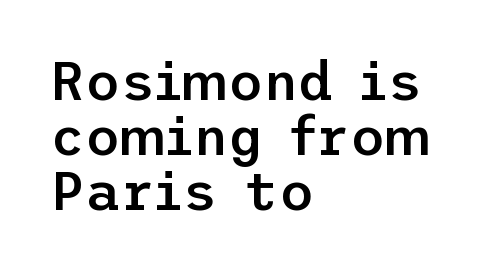
Q: Is the text bold? A: Semi-bold.
Q: Is the text italic (slanted)? A: No, it is upright.
Q: Is the typeface a serif or a sans-serif typeface? A: Sans-serif.
Q: Is the text underlined? A: No.
Q: How is the paragraph aligned? A: Left-aligned.
Q: Is the spacing between letters normal or unusually wide? A: Normal.
Q: Is the spacing between lines tight, normal or loose? A: Tight.
Q: Width (condensed, normal, or wide)? A: Normal.
Q: Stroke contrast? A: Low.
Q: x-height? A: Medium.
